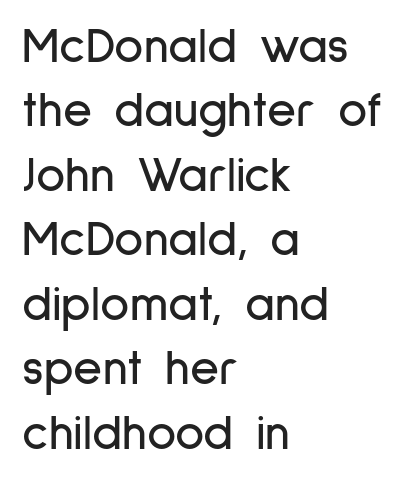
The image shows 50 px condensed sans-serif type, upright; set left-aligned, normal line spacing (1.29x), normal letter spacing, not underlined; low stroke contrast and a medium x-height.
